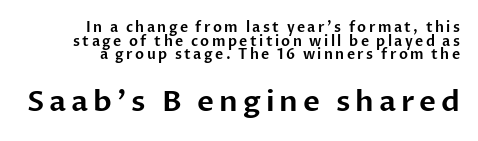
{"serif": "no", "italic": "no", "width": "normal", "stroke_contrast": "low", "x_height": "medium", "monospaced": "no", "underline": "no", "align": "right", "line_spacing": "tight", "line_spacing_ratio": 0.98, "larger_block": "second", "size_ratio": 2.07, "glyph_px": 29}
